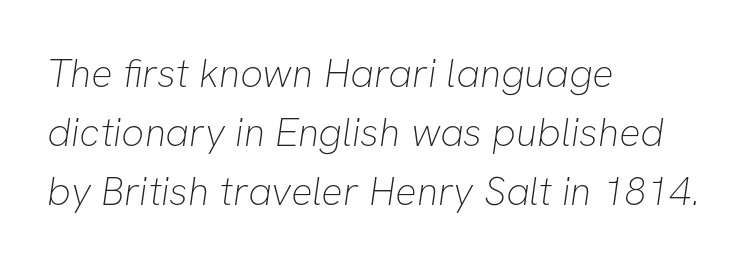
The image shows 40 px thin sans-serif type; set left-aligned, normal line spacing (1.48x), normal letter spacing, not underlined; low stroke contrast and a medium x-height.
